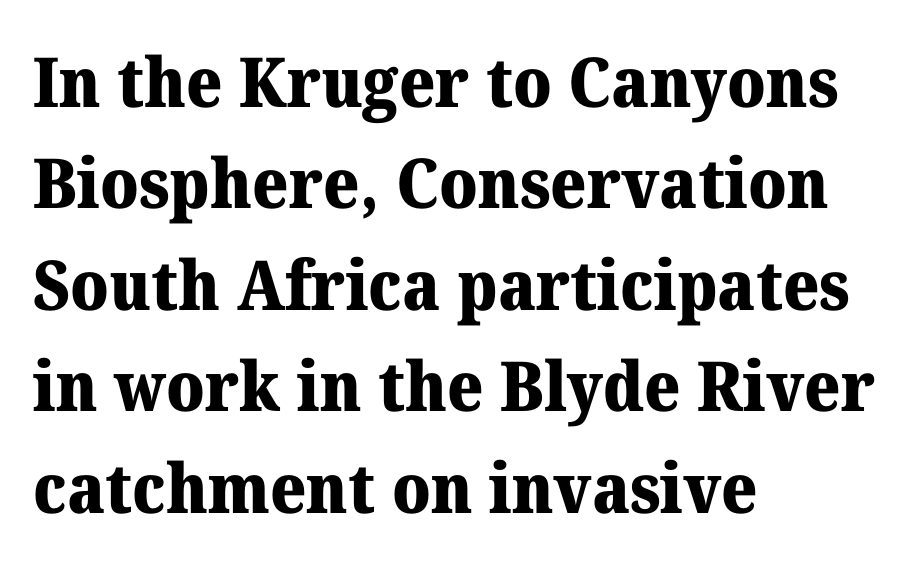
Q: Is the text bold? A: Yes.
Q: Is the text italic (slanted)? A: No, it is upright.
Q: Is the typeface a serif or a sans-serif typeface? A: Serif.
Q: Is the text underlined? A: No.
Q: How is the paragraph aligned? A: Left-aligned.
Q: Is the spacing between letters normal or unusually wide? A: Normal.
Q: Is the spacing between lines tight, normal or loose? A: Normal.
Q: Width (condensed, normal, or wide)? A: Normal.
Q: Stroke contrast? A: Medium.
Q: x-height? A: Medium.
Q: Monospaced? A: No.
